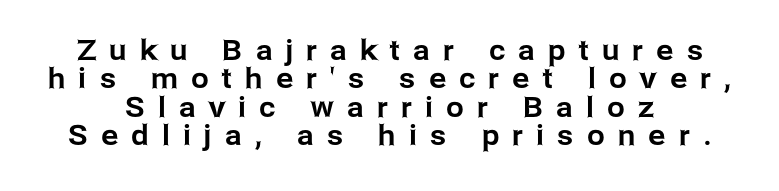
The image shows 28 px sans-serif type, upright; set centered, tight line spacing (1.01x), unusually wide letter spacing (+0.48 em), not underlined; low stroke contrast and a medium x-height.
